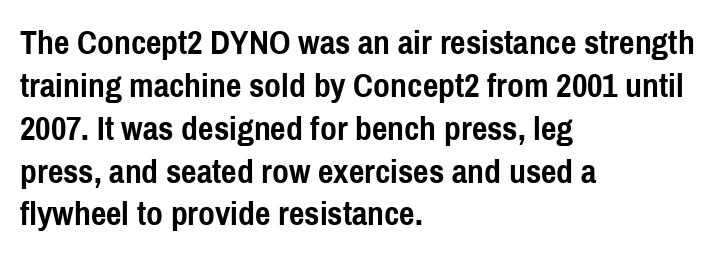
The image shows 34 px semibold, condensed sans-serif type, upright; set left-aligned, normal line spacing (1.26x), normal letter spacing, not underlined; a medium x-height.
